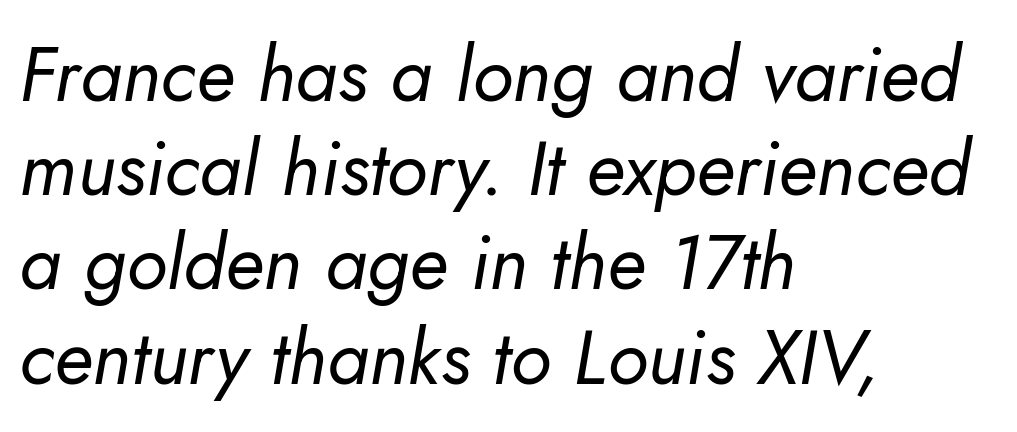
{"italic": "yes", "lean": "right", "slant_degrees": 5, "bold": "no", "weight": "regular", "width": "normal", "stroke_contrast": "low", "x_height": "small", "monospaced": "no", "underline": "no", "align": "left", "line_spacing_ratio": 1.24, "letter_spacing": "normal", "letter_spacing_em": 0.0, "glyph_px": 76}
